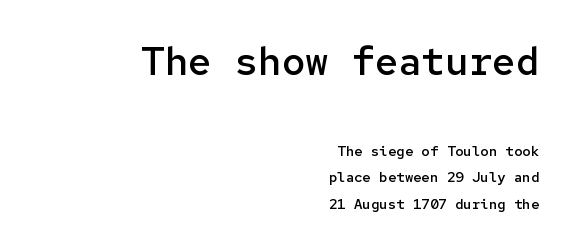
The image shows 39 px semibold sans-serif type, upright, monospaced; set right-aligned, loose line spacing (1.91x), normal letter spacing, not underlined; the first (top) block is 2.79x larger; low stroke contrast and a medium x-height.
